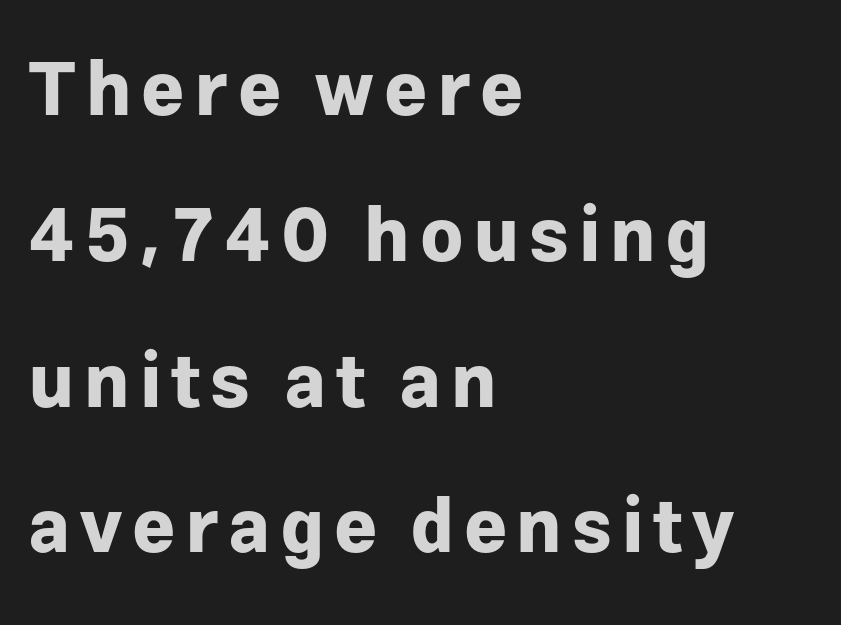
Q: Is the text bold? A: Yes.
Q: Is the text italic (slanted)? A: No, it is upright.
Q: Is the typeface a serif or a sans-serif typeface? A: Sans-serif.
Q: Is the text underlined? A: No.
Q: How is the paragraph aligned? A: Left-aligned.
Q: Is the spacing between lines tight, normal or loose? A: Loose.
Q: Width (condensed, normal, or wide)? A: Normal.
Q: Stroke contrast? A: Low.
Q: x-height? A: Medium.
Q: Monospaced? A: No.
